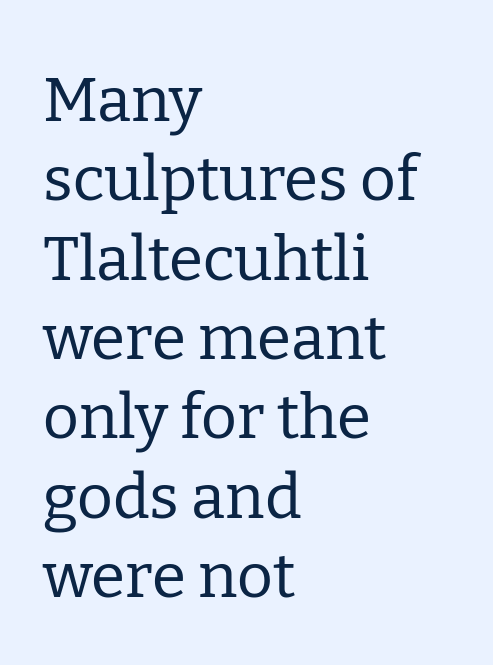
The image shows 62 px regular-weight serif type, upright; set left-aligned, normal line spacing (1.28x), normal letter spacing, not underlined; low stroke contrast and a medium x-height.
